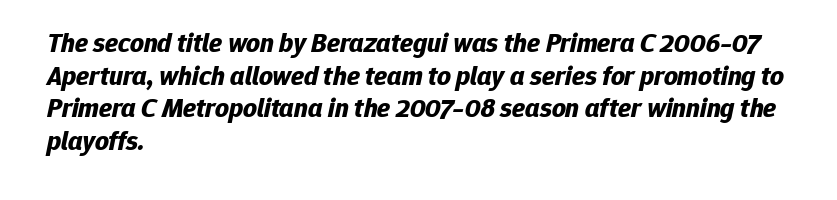
Descenders hang freely into open space. This sample uses an oblique cut, with every glyph tilted off the vertical. Between one letter and the next there's only the usual sliver of space. Compared with a centered layout, this one pins lines to the left instead.
